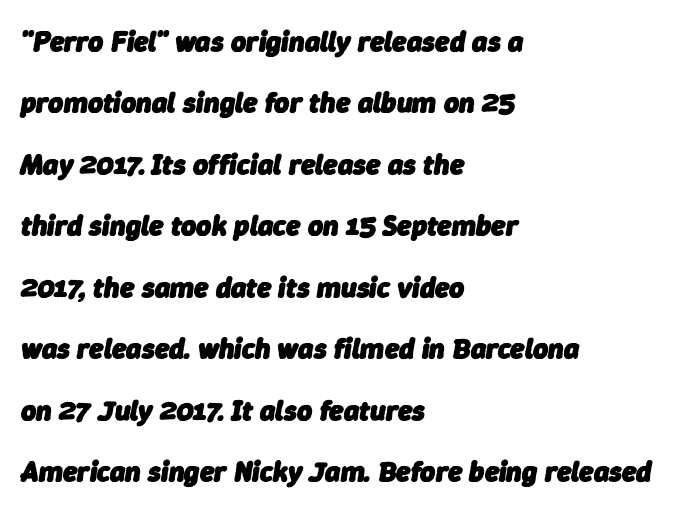
{"italic": "yes", "lean": "right", "slant_degrees": 9, "bold": "yes", "weight": "heavy", "width": "normal", "stroke_contrast": "low", "x_height": "medium", "monospaced": "no", "underline": "no", "align": "left", "line_spacing": "loose", "line_spacing_ratio": 2.12, "letter_spacing": "normal", "letter_spacing_em": 0.0, "glyph_px": 29}
